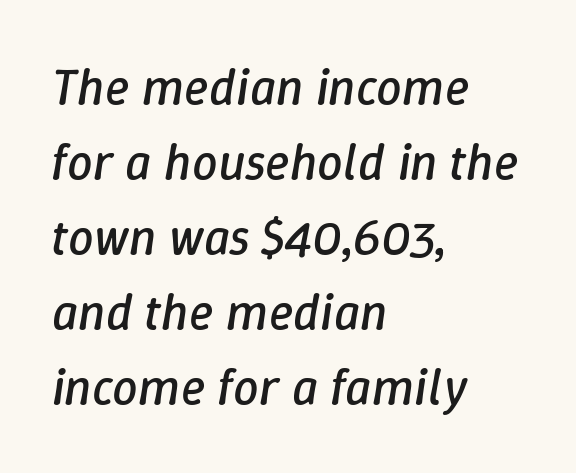
The image shows 51 px regular-weight type, italic (leaning right); set left-aligned, normal line spacing (1.47x), normal letter spacing, not underlined; low stroke contrast and a medium x-height.
